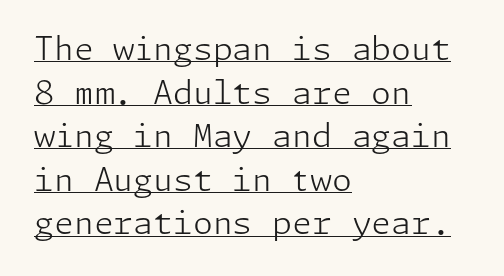
Q: Is the text bold? A: No.
Q: Is the text italic (slanted)? A: No, it is upright.
Q: Is the typeface a serif or a sans-serif typeface? A: Sans-serif.
Q: Is the text underlined? A: Yes.
Q: How is the paragraph aligned? A: Left-aligned.
Q: Is the spacing between letters normal or unusually wide? A: Normal.
Q: Is the spacing between lines tight, normal or loose? A: Normal.
Q: Width (condensed, normal, or wide)? A: Normal.
Q: Stroke contrast? A: Low.
Q: x-height? A: Medium.
